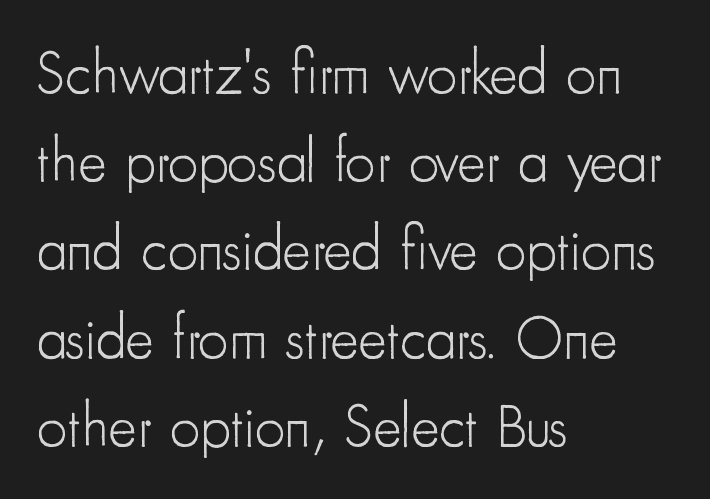
Do the characters align in a grid? No, the font is proportional. Posture: upright roman. Look at the bottom of the vertical strokes: they stop flat, with no serifs. The weight tops out at a normal text grade. Quick note: interline space is typical.
